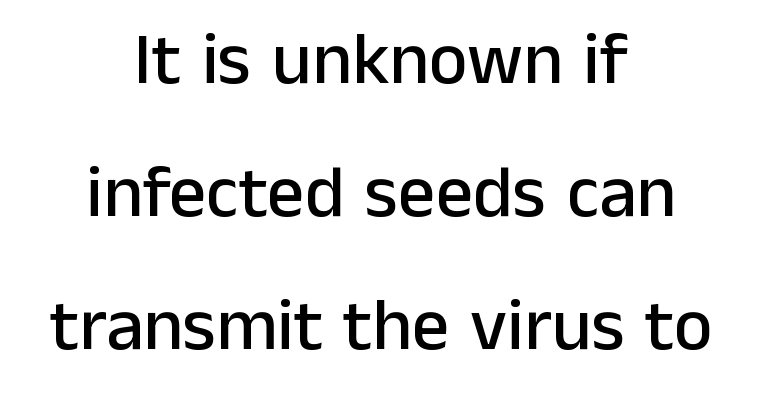
Both edges are ragged and mirror each other, which tells us the setting is centered. A roman cut, with each character standing at attention. Note the varied advance widths — an 'i' is clearly narrower than an 'm'. Stroke terminals: plain, sans-serif. Glance below the letters and you will spot only blank space. The letters sit at their default tracking, neither squeezed nor spread.
